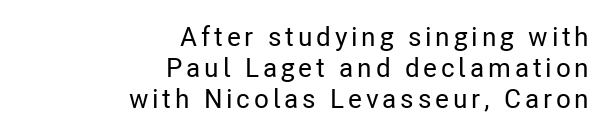
Q: Is the text italic (slanted)? A: No, it is upright.
Q: Is the text underlined? A: No.
Q: How is the paragraph aligned? A: Right-aligned.
Q: Is the spacing between lines tight, normal or loose? A: Tight.
